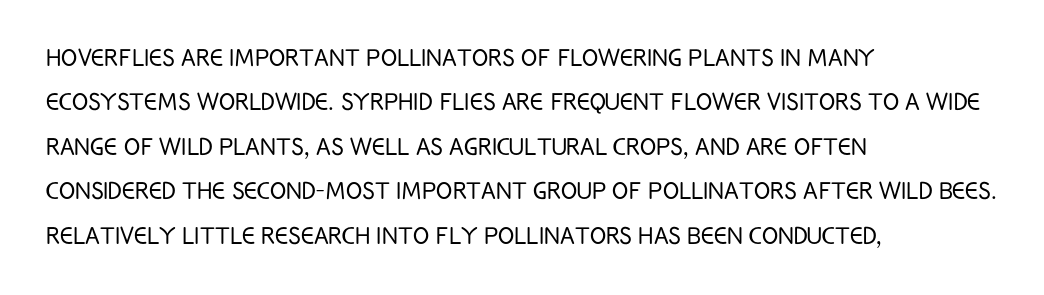
There is no visible air inserted between adjacent glyphs. Clear beneath every line of the passage. Looks like regular typesetting: each glyph gets only the width it needs. Alignment: flush left.
